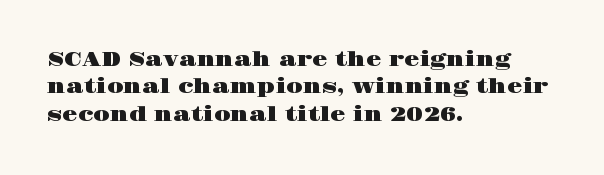
Q: Is the text italic (slanted)? A: No, it is upright.
Q: Is the text underlined? A: No.
Q: How is the paragraph aligned? A: Left-aligned.
Q: Is the spacing between letters normal or unusually wide? A: Normal.
Q: Is the spacing between lines tight, normal or loose? A: Normal.
